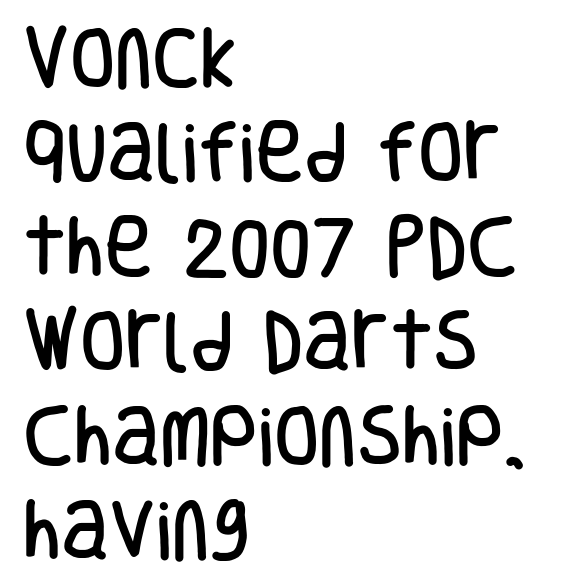
Q: Is the text italic (slanted)? A: No, it is upright.
Q: Is the typeface a serif or a sans-serif typeface? A: Sans-serif.
Q: Is the text underlined? A: No.
Q: How is the paragraph aligned? A: Left-aligned.
Q: Is the spacing between letters normal or unusually wide? A: Normal.
Q: Is the spacing between lines tight, normal or loose? A: Normal.
Q: Width (condensed, normal, or wide)? A: Condensed.
Q: Stroke contrast? A: Low.
Q: x-height? A: Large.
Q: Monospaced? A: No.
